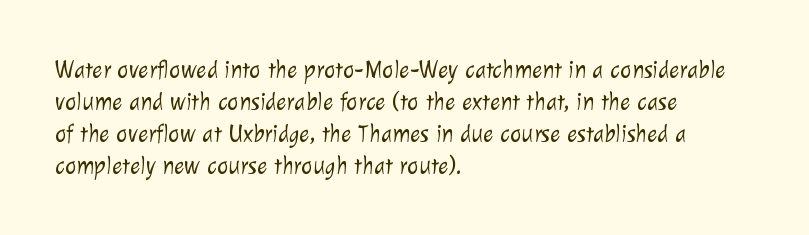
Q: Is the text bold? A: No.
Q: Is the text underlined? A: No.
Q: How is the paragraph aligned? A: Left-aligned.
Q: Is the spacing between letters normal or unusually wide? A: Normal.
Q: Is the spacing between lines tight, normal or loose? A: Normal.
